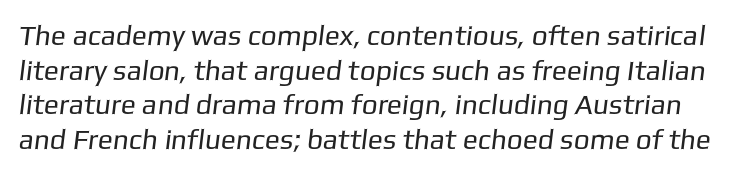
Is this a fixed-width face? No — the glyphs have proportional, varying widths. Letterform terminals end flat and unadorned throughout the passage. Stroke thickness stays within the range of a standard reading face or lighter. Check the space under the baseline: it is left empty.
